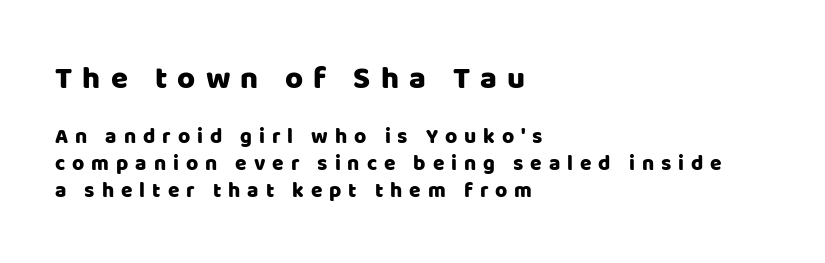
{"serif": "no", "italic": "no", "width": "normal", "stroke_contrast": "low", "x_height": "large", "monospaced": "no", "underline": "no", "align": "left", "line_spacing": "normal", "line_spacing_ratio": 1.29, "letter_spacing": "wide", "letter_spacing_em": 0.33, "larger_block": "first", "size_ratio": 1.48, "glyph_px": 31}
